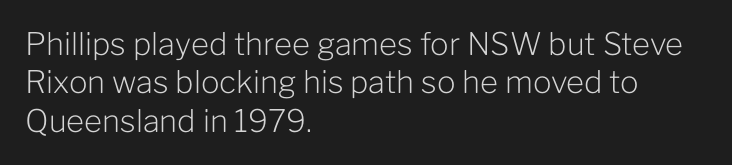
The image shows 31 px light sans-serif type, upright; set left-aligned, line spacing 1.24x, normal letter spacing, not underlined; low stroke contrast and a medium x-height.
